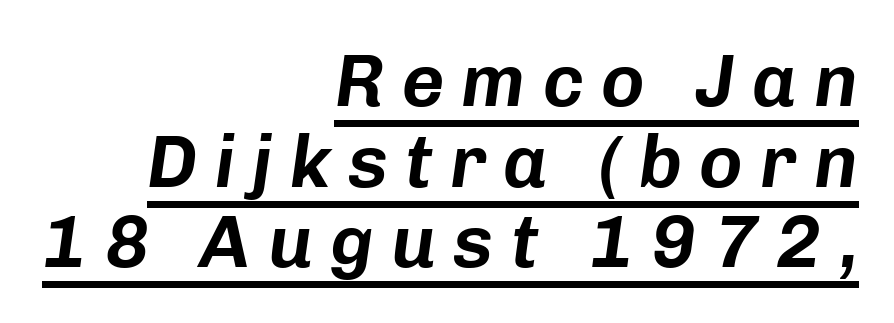
The image shows 74 px text type, italic (leaning right); set right-aligned, tight line spacing (1.09x), unusually wide letter spacing (+0.23 em), underlined; low stroke contrast and a medium x-height.
